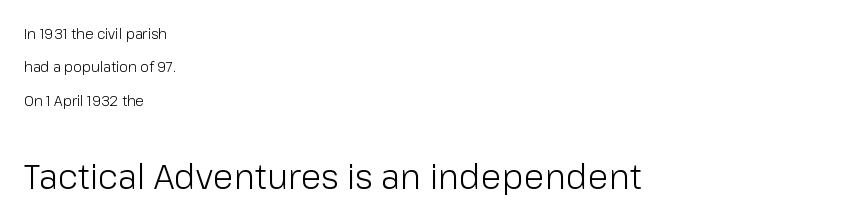
The image shows 34 px light sans-serif type, upright; set left-aligned, loose line spacing (2.39x), normal letter spacing, not underlined; the second (bottom) block is 2.43x larger; low stroke contrast and a medium x-height.
